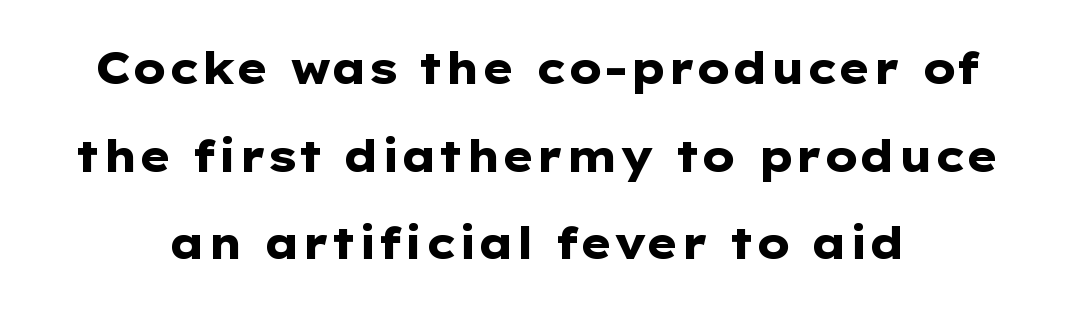
Chunky letters — that's bold for sure. The lines in this sample share a center point and differ in where they start and stop. The face used here is rendered with its standard letterfit. Posture: straight, roman, zero tilt.
